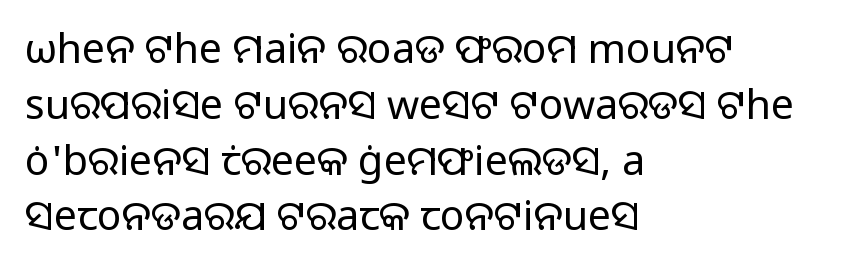
Q: Is the text bold? A: No.
Q: Is the text italic (slanted)? A: No, it is upright.
Q: Is the typeface a serif or a sans-serif typeface? A: Sans-serif.
Q: Is the text underlined? A: No.
Q: How is the paragraph aligned? A: Left-aligned.
Q: Is the spacing between letters normal or unusually wide? A: Normal.
Q: Is the spacing between lines tight, normal or loose? A: Normal.
Q: Width (condensed, normal, or wide)? A: Normal.
Q: Stroke contrast? A: Low.
Q: x-height? A: Medium.
Q: Monospaced? A: No.
